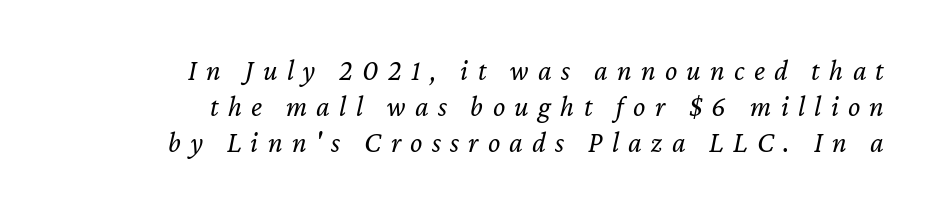
Q: Is the text bold? A: No.
Q: Is the text italic (slanted)? A: Yes, it leans right by about 12 degrees.
Q: Is the text underlined? A: No.
Q: How is the paragraph aligned? A: Right-aligned.
Q: Is the spacing between letters normal or unusually wide? A: Unusually wide.
Q: Is the spacing between lines tight, normal or loose? A: Normal.
Q: Width (condensed, normal, or wide)? A: Normal.
Q: Stroke contrast? A: Low.
Q: x-height? A: Medium.
Q: Monospaced? A: No.
